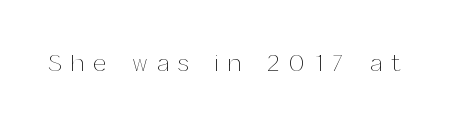
A typesetter would mark this as roman, not italic. The glyphs are unaccompanied by any horizontal stroke below them. Someone cranked the tracking dial way up on this one. The font is comparable to plain body text, perhaps lighter.
